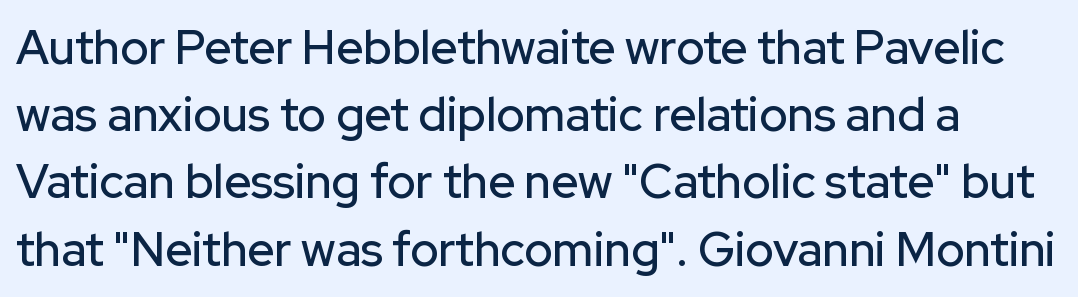
No extra tracking has been applied to these lines. Posture: vertical. These lines are rendered in a variable-pitch font. Is this a sans? Yes — the strokes have no serifs.
